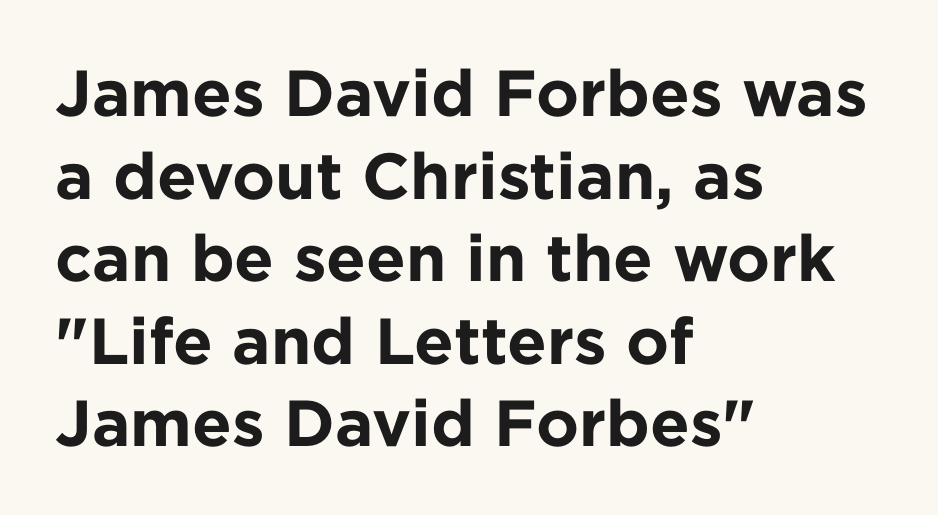
{"serif": "no", "italic": "no", "bold": "yes", "weight": "bold", "width": "normal", "stroke_contrast": "low", "x_height": "medium", "monospaced": "no", "underline": "no", "align": "left", "line_spacing": "normal", "line_spacing_ratio": 1.27, "letter_spacing": "normal", "letter_spacing_em": 0.0, "glyph_px": 65}
